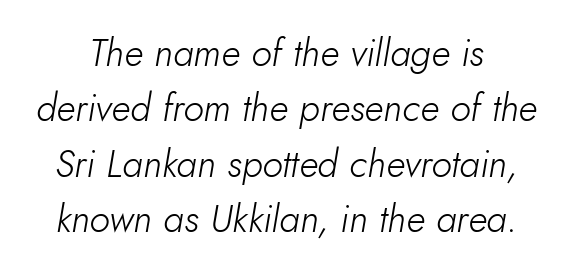
Q: Is the text bold? A: No.
Q: Is the text italic (slanted)? A: Yes, it leans right by about 10 degrees.
Q: Is the text underlined? A: No.
Q: Is the spacing between letters normal or unusually wide? A: Normal.
Q: Is the spacing between lines tight, normal or loose? A: Normal.
Q: Width (condensed, normal, or wide)? A: Normal.
Q: Stroke contrast? A: Low.
Q: x-height? A: Small.
Q: Monospaced? A: No.
